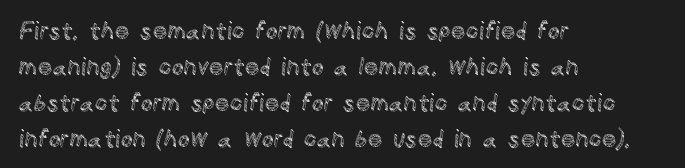
The image shows 23 px text type; set left-aligned, normal line spacing (1.56x), normal letter spacing, not underlined.
